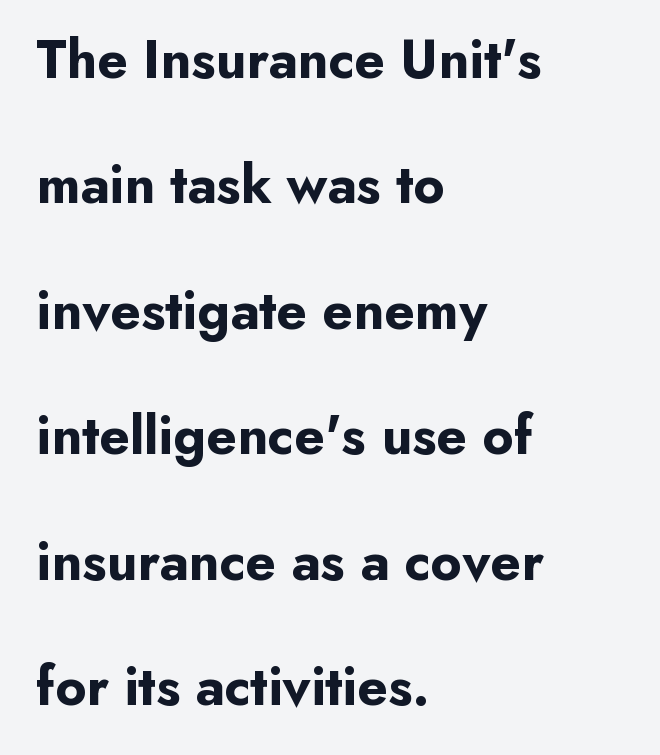
The image shows 55 px bold sans-serif type, upright; set left-aligned, loose line spacing (2.28x), normal letter spacing, not underlined; low stroke contrast and a small x-height.
